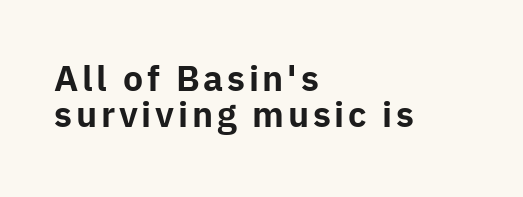
Q: Is the text bold? A: Yes.
Q: Is the text italic (slanted)? A: No, it is upright.
Q: Is the typeface a serif or a sans-serif typeface? A: Sans-serif.
Q: Is the text underlined? A: No.
Q: How is the paragraph aligned? A: Left-aligned.
Q: Is the spacing between lines tight, normal or loose? A: Tight.
Q: Width (condensed, normal, or wide)? A: Normal.
Q: Stroke contrast? A: Low.
Q: x-height? A: Medium.
Q: Monospaced? A: No.
